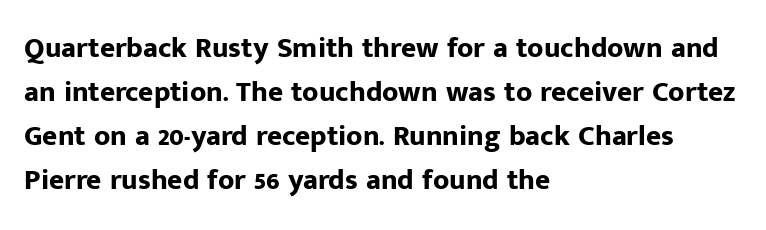
{"serif": "no", "italic": "no", "bold": "yes", "weight": "bold", "width": "normal", "stroke_contrast": "low", "x_height": "medium", "monospaced": "no", "underline": "no", "align": "left", "line_spacing": "normal", "line_spacing_ratio": 1.52, "letter_spacing": "normal", "letter_spacing_em": 0.0, "glyph_px": 29}
